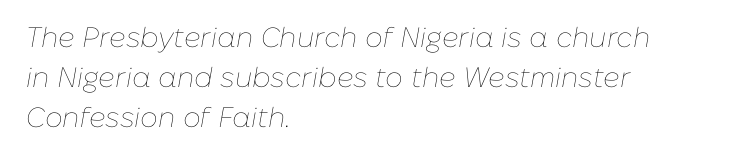
Q: Is the text bold? A: No.
Q: Is the text italic (slanted)? A: Yes, it leans right by about 10 degrees.
Q: Is the text underlined? A: No.
Q: How is the paragraph aligned? A: Left-aligned.
Q: Is the spacing between letters normal or unusually wide? A: Normal.
Q: Is the spacing between lines tight, normal or loose? A: Normal.
Q: Width (condensed, normal, or wide)? A: Normal.
Q: Stroke contrast? A: Low.
Q: x-height? A: Medium.
Q: Monospaced? A: No.
